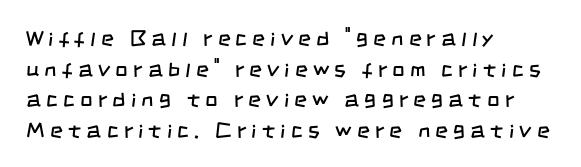
{"bold": "no", "underline": "no", "align": "left", "line_spacing": "normal", "line_spacing_ratio": 1.39, "letter_spacing": "wide", "letter_spacing_em": 0.24, "glyph_px": 22}
